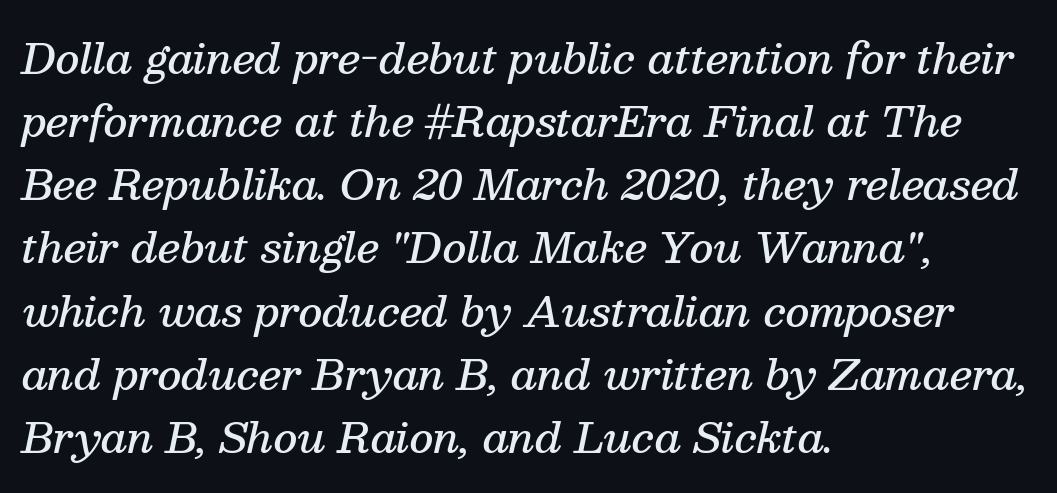
Notice how the stems are inclined rather than vertical — that's the hallmark of italics. On the weight axis this lands at semibold, roughly 600. Normally led — the rows are evenly, conventionally spaced. Anything drawn beneath the words? Only blank space. The line texture is even and compact thanks to regular tracking.
